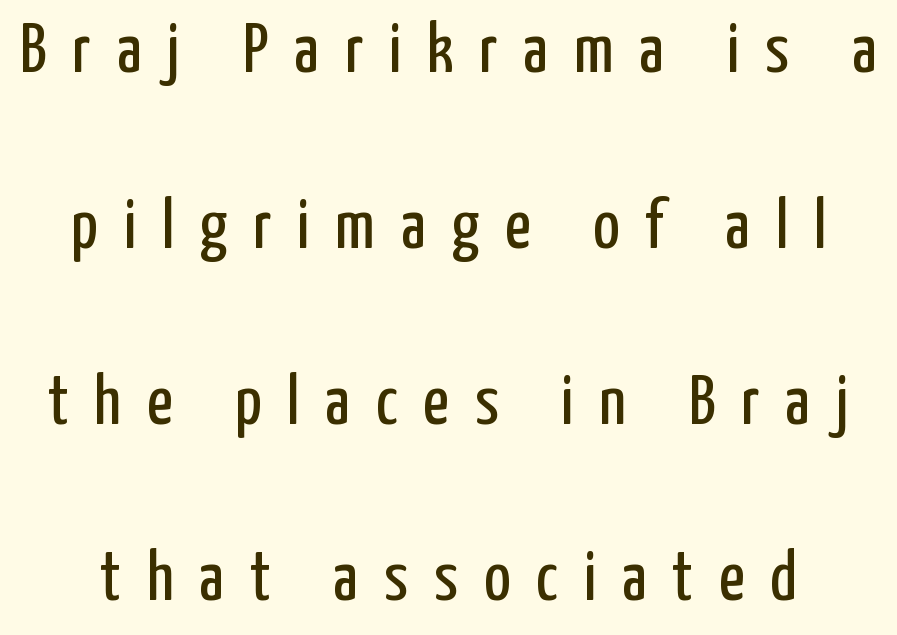
{"serif": "no", "italic": "no", "bold": "no", "weight": "regular", "width": "condensed", "stroke_contrast": "low", "x_height": "medium", "monospaced": "no", "underline": "no", "line_spacing": "loose", "line_spacing_ratio": 2.48, "letter_spacing": "wide", "letter_spacing_em": 0.36, "glyph_px": 71}
